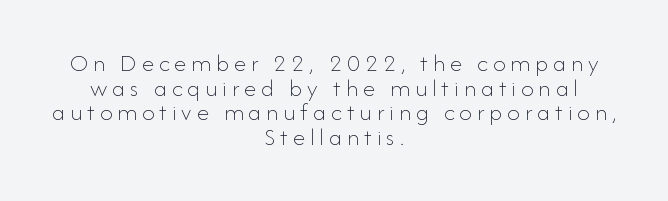
The zone under the glyphs is completely vacant. The weight would be labelled regular, book, light, or lighter still. Short and long lines alike share a common midpoint. Someone cranked the tracking dial way up on this one.
